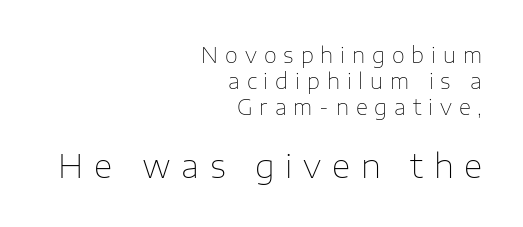
The passage shown is typed in a proportional face where columns would drift. Two sizes are in play, and the larger belongs to the second block. Only glyphs here, with clear space below each row. The line texture is sparse and dotted thanks to wide tracking.
